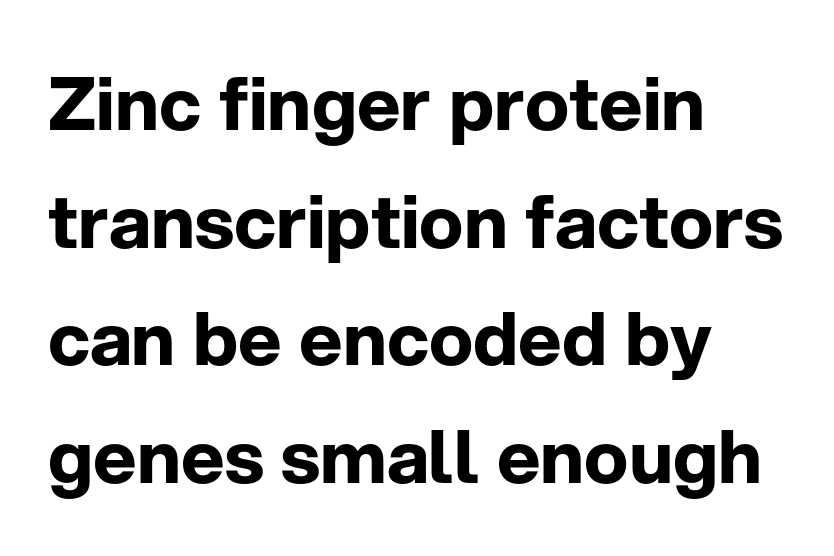
The image shows 74 px bold sans-serif type, upright; set left-aligned, normal line spacing (1.59x), normal letter spacing, not underlined; low stroke contrast and a medium x-height.
